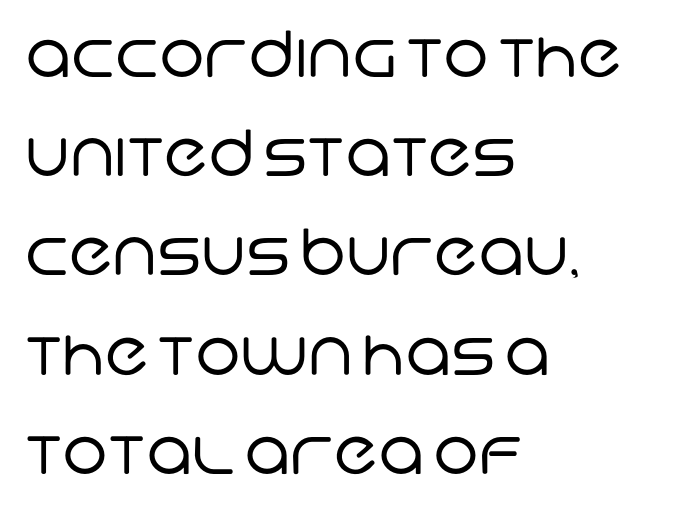
Q: Is the text bold? A: No.
Q: Is the typeface a serif or a sans-serif typeface? A: Sans-serif.
Q: Is the text underlined? A: No.
Q: How is the paragraph aligned? A: Left-aligned.
Q: Is the spacing between letters normal or unusually wide? A: Normal.
Q: Is the spacing between lines tight, normal or loose? A: Normal.
Q: Width (condensed, normal, or wide)? A: Normal.
Q: Stroke contrast? A: Low.
Q: x-height? A: Large.
Q: Monospaced? A: No.
